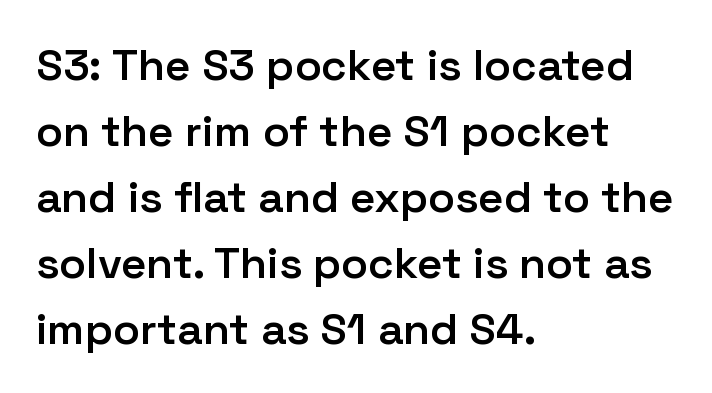
Q: Is the text bold? A: Semi-bold.
Q: Is the text italic (slanted)? A: No, it is upright.
Q: Is the typeface a serif or a sans-serif typeface? A: Sans-serif.
Q: Is the text underlined? A: No.
Q: How is the paragraph aligned? A: Left-aligned.
Q: Is the spacing between letters normal or unusually wide? A: Normal.
Q: Is the spacing between lines tight, normal or loose? A: Normal.
Q: Width (condensed, normal, or wide)? A: Normal.
Q: Stroke contrast? A: Low.
Q: x-height? A: Medium.
Q: Monospaced? A: No.
